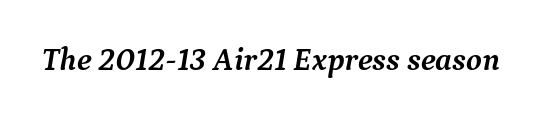
Nobody touched the tracking dial on this one. Proportional: the letters do not fall into vertical columns. Weight check: bold — yes, fully. Underlining? Definitely not there. These lines are composed in type with serifs. Looking at the ascenders, they clearly lean.
